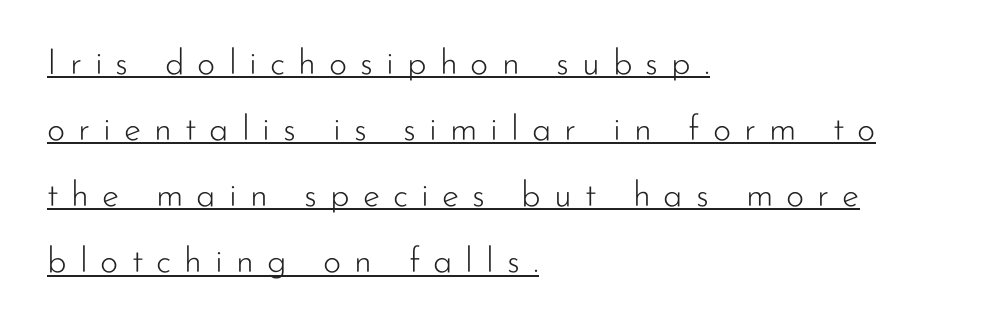
The image shows 35 px light sans-serif type, upright; set left-aligned, line spacing 1.89x, unusually wide letter spacing (+0.37 em), underlined; low stroke contrast and a small x-height.
